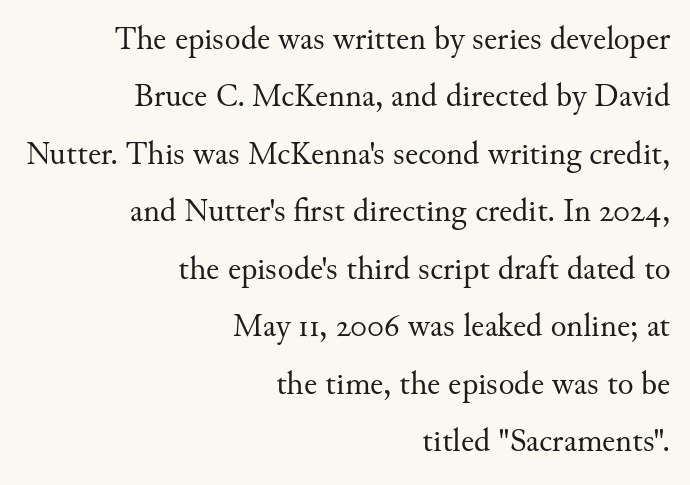
Each stroke keeps to a modest, everyday thickness or less. Honestly, there is no underline to notice here at all. You could not count columns in this text — the font is proportionally spaced. Visually the block forms a straight wall on the right and a jagged coastline on the left.
